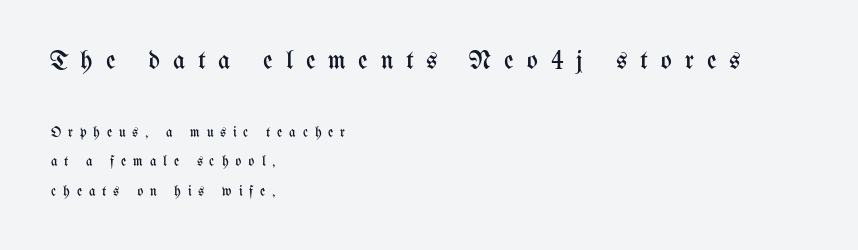
Descenders are the only things crossing below the line. Size contrast runs from large at the top to small at the bottom. The typography opts for an upright posture over an oblique one. The line texture is sparse and dotted thanks to wide tracking.
